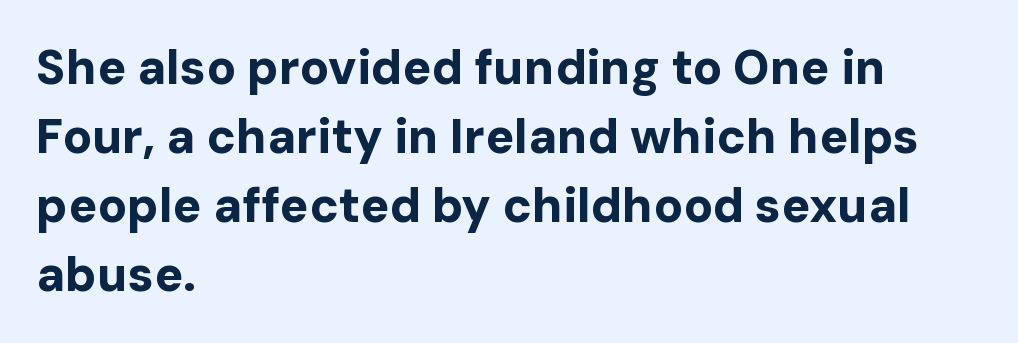
These lines were composed using upright roman letters. The rendering uses a moderate line-height, typical for paragraphs. The paragraph has a hard left edge and a soft right edge. Is the letter spacing exaggerated? No — it looks like the ordinary default. The sample has been set heavy, in full bold. Plain, unruled lines of type.
